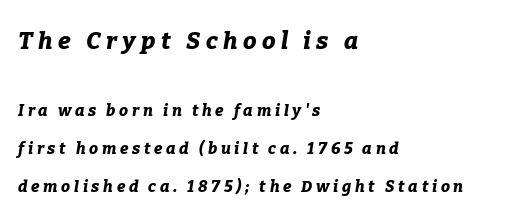
Q: Is the text bold? A: Yes.
Q: Is the text italic (slanted)? A: Yes, it leans right by about 9 degrees.
Q: Is the text underlined? A: No.
Q: How is the paragraph aligned? A: Left-aligned.
Q: Is the spacing between letters normal or unusually wide? A: Unusually wide.
Q: Is the spacing between lines tight, normal or loose? A: Loose.
Q: Which block of text is set in a larger size, the first (top) or the second (bottom)? A: The first (top) one.
